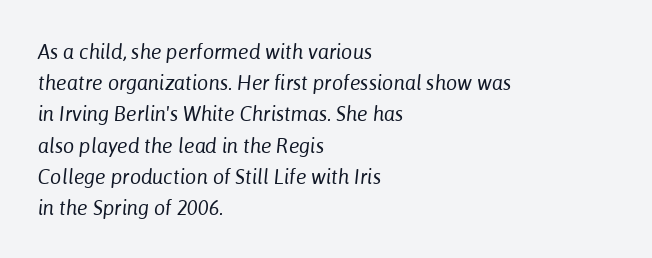
The image shows 20 px text type, italic (leaning right); set left-aligned, normal line spacing (1.56x), normal letter spacing, not underlined.
